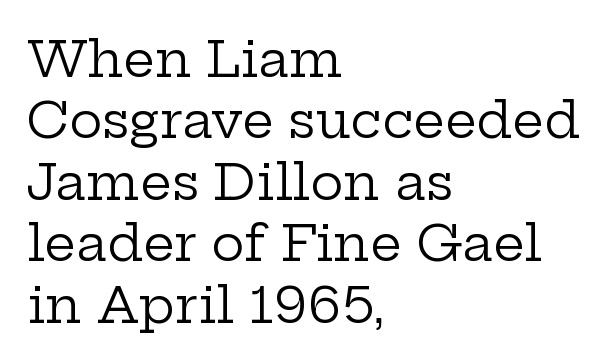
{"serif": "yes", "italic": "no", "bold": "no", "weight": "regular", "width": "wide", "stroke_contrast": "low", "x_height": "medium", "monospaced": "no", "underline": "no", "align": "left", "line_spacing_ratio": 1.23, "letter_spacing": "normal", "letter_spacing_em": 0.0, "glyph_px": 50}
